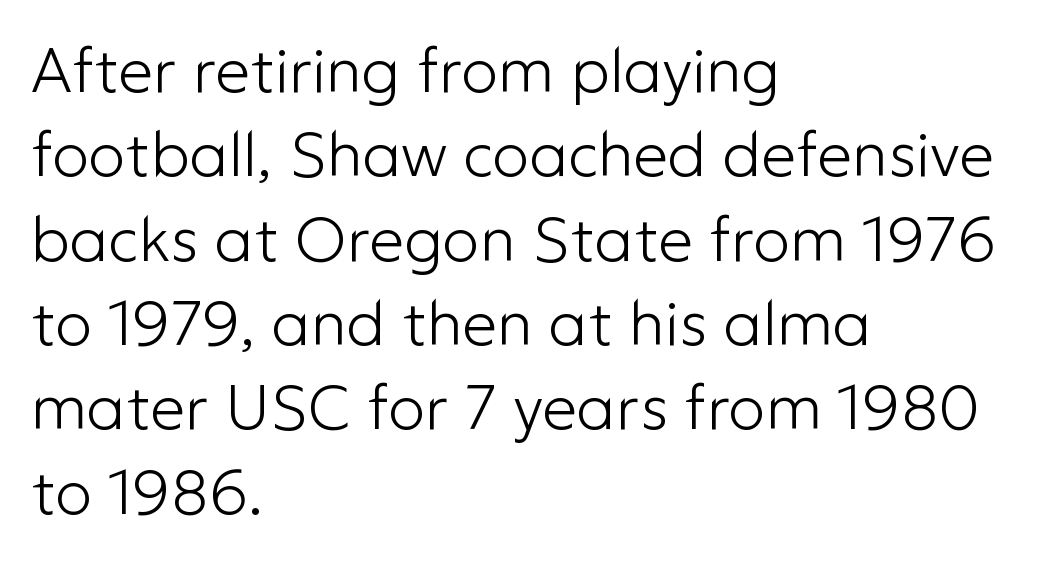
Q: Is the text bold? A: No.
Q: Is the text italic (slanted)? A: No, it is upright.
Q: Is the typeface a serif or a sans-serif typeface? A: Sans-serif.
Q: Is the text underlined? A: No.
Q: How is the paragraph aligned? A: Left-aligned.
Q: Is the spacing between letters normal or unusually wide? A: Normal.
Q: Is the spacing between lines tight, normal or loose? A: Normal.
Q: Width (condensed, normal, or wide)? A: Normal.
Q: Stroke contrast? A: Low.
Q: x-height? A: Medium.
Q: Monospaced? A: No.
